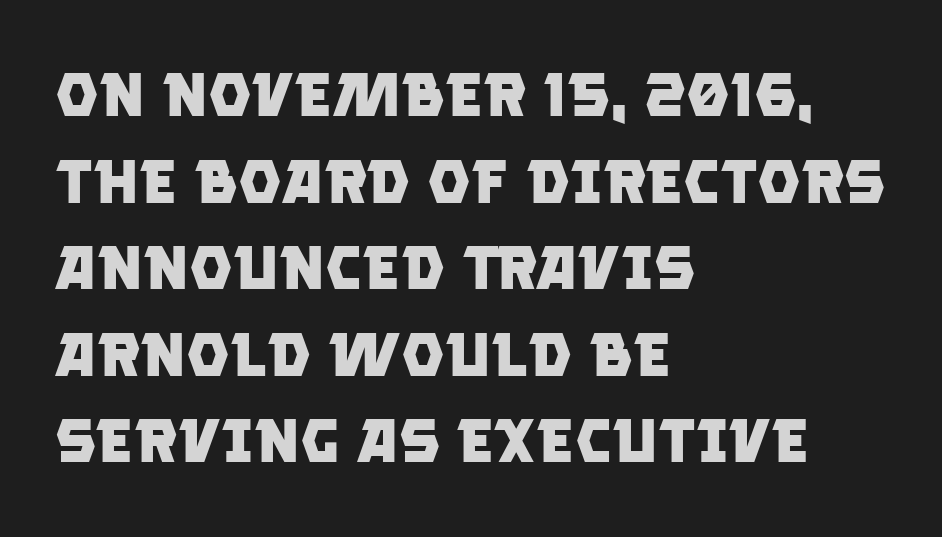
Q: Is the text bold? A: Yes.
Q: Is the typeface a serif or a sans-serif typeface? A: Sans-serif.
Q: Is the text underlined? A: No.
Q: How is the paragraph aligned? A: Left-aligned.
Q: Is the spacing between letters normal or unusually wide? A: Normal.
Q: Is the spacing between lines tight, normal or loose? A: Normal.
Q: Width (condensed, normal, or wide)? A: Normal.
Q: Stroke contrast? A: Low.
Q: x-height? A: Large.
Q: Monospaced? A: No.
